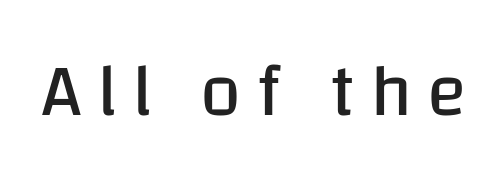
Q: Is the text bold? A: No.
Q: Is the text italic (slanted)? A: No, it is upright.
Q: Is the typeface a serif or a sans-serif typeface? A: Sans-serif.
Q: Is the text underlined? A: No.
Q: Is the spacing between letters normal or unusually wide? A: Unusually wide.
Q: Width (condensed, normal, or wide)? A: Normal.
Q: Stroke contrast? A: Low.
Q: x-height? A: Large.
Q: Monospaced? A: No.
